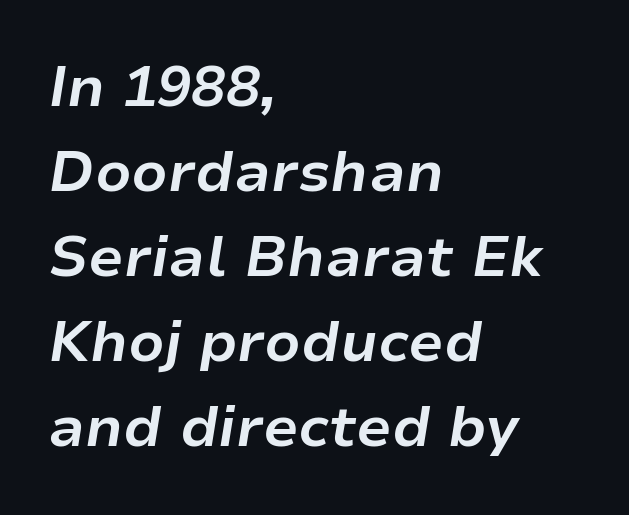
{"italic": "yes", "lean": "right", "slant_degrees": 9, "bold": "yes", "weight": "bold", "width": "normal", "stroke_contrast": "low", "x_height": "medium", "monospaced": "no", "underline": "no", "align": "left", "line_spacing": "normal", "line_spacing_ratio": 1.49, "letter_spacing": "normal", "letter_spacing_em": 0.0, "glyph_px": 57}
